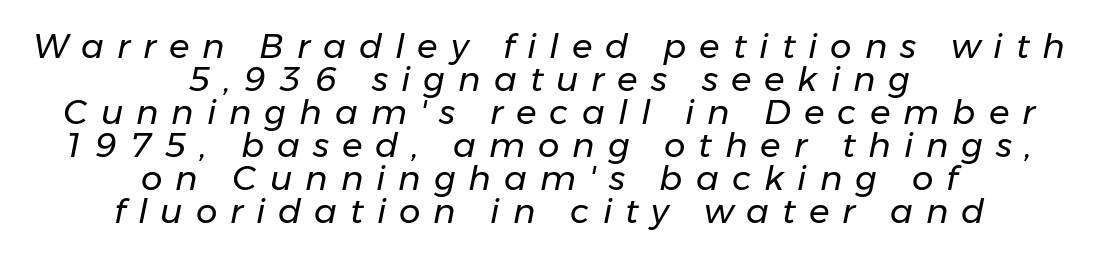
{"italic": "yes", "lean": "right", "slant_degrees": 11, "bold": "no", "weight": "regular", "width": "normal", "stroke_contrast": "low", "x_height": "medium", "monospaced": "no", "underline": "no", "align": "center", "line_spacing": "tight", "line_spacing_ratio": 0.97, "letter_spacing": "wide", "letter_spacing_em": 0.38, "glyph_px": 34}
